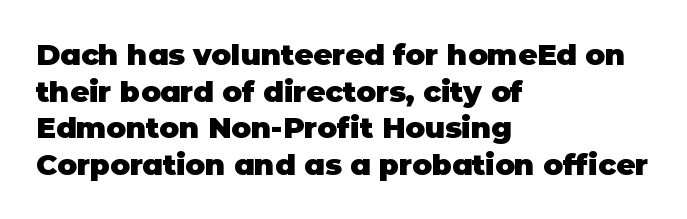
The image shows 29 px heavy sans-serif type, upright; set left-aligned, normal line spacing (1.26x), normal letter spacing, not underlined; low stroke contrast and a large x-height.
